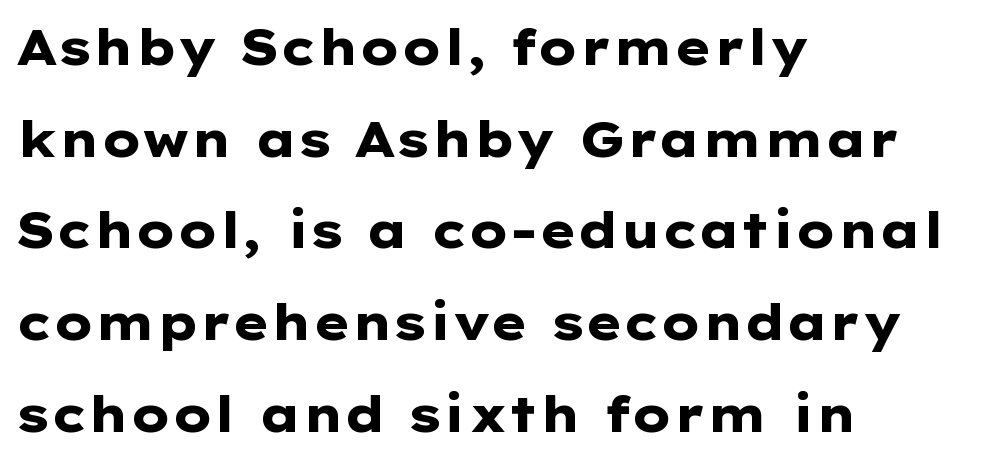
Posture: upright roman. These lines are set flush left with a ragged right edge. Spacing verdict: proportional, widths tailored to each character. Descenders hang freely into open space. Observe the absence of serifs on each vertical stroke in this sample.
